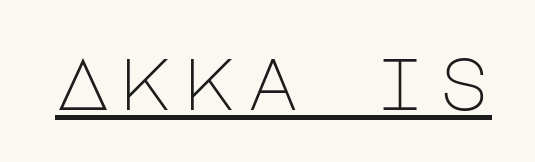
{"serif": "no", "italic": "no", "bold": "no", "weight": "light", "width": "normal", "stroke_contrast": "low", "x_height": "large", "underline": "yes", "glyph_px": 73}
